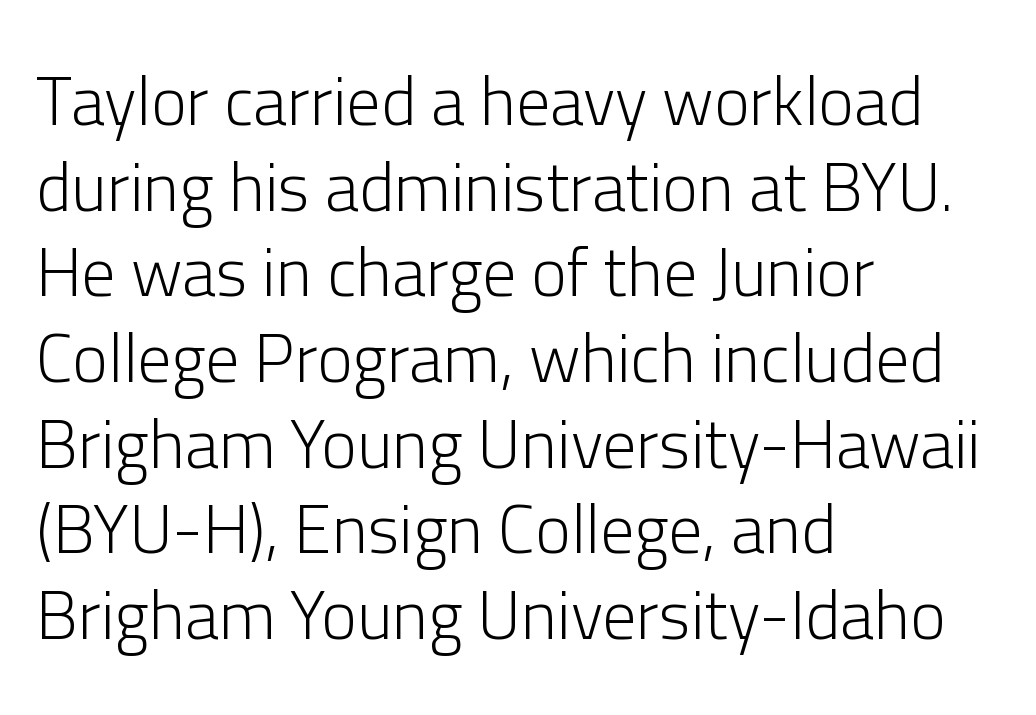
Font category for this specimen: sans-serif. In terms of letterspacing, this is plain default setting. Weight: regular or lighter. The ragged edge is on the right, which tells us the setting is flush left.
